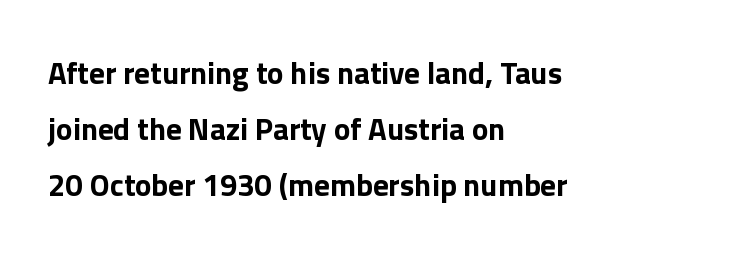
{"serif": "no", "italic": "no", "bold": "yes", "weight": "bold", "width": "normal", "x_height": "medium", "monospaced": "no", "underline": "no", "align": "left", "line_spacing_ratio": 1.81, "letter_spacing": "normal", "letter_spacing_em": 0.0, "glyph_px": 31}
